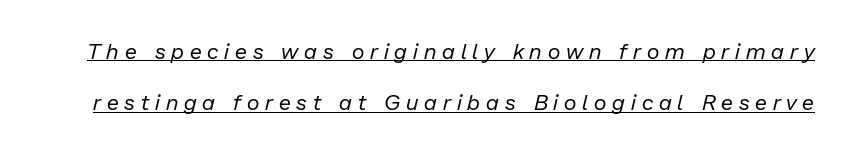
Q: Is the text bold? A: No.
Q: Is the text italic (slanted)? A: Yes, it leans right by about 13 degrees.
Q: Is the text underlined? A: Yes.
Q: Is the spacing between letters normal or unusually wide? A: Unusually wide.
Q: Is the spacing between lines tight, normal or loose? A: Loose.
